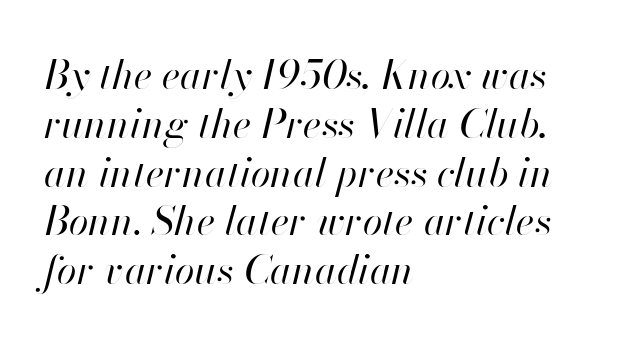
{"italic": "yes", "lean": "right", "slant_degrees": 13, "bold": "no", "weight": "regular", "width": "normal", "stroke_contrast": "high", "x_height": "small", "monospaced": "no", "underline": "no", "align": "left", "line_spacing_ratio": 1.22, "letter_spacing": "normal", "letter_spacing_em": 0.0, "glyph_px": 40}
